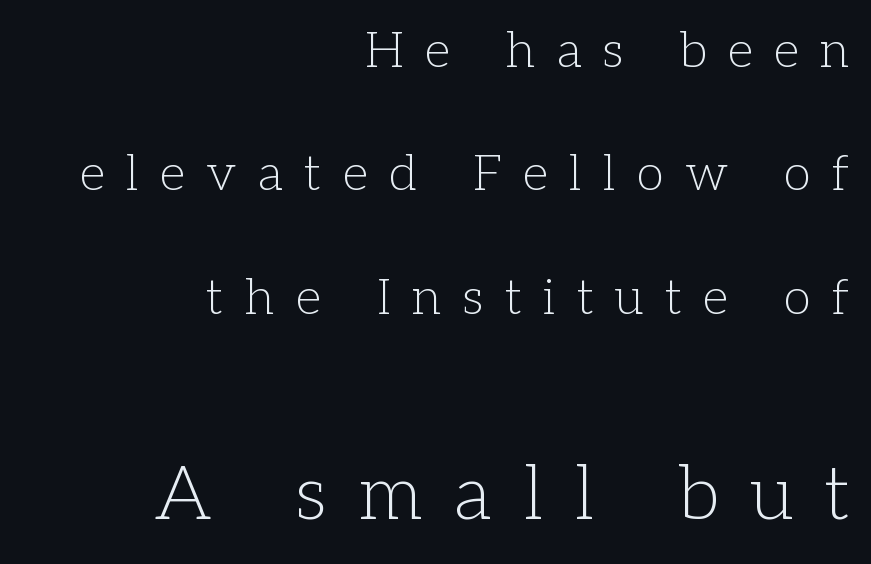
Q: Is the text bold? A: No.
Q: Is the text italic (slanted)? A: No, it is upright.
Q: Is the typeface a serif or a sans-serif typeface? A: Serif.
Q: Is the text underlined? A: No.
Q: How is the paragraph aligned? A: Right-aligned.
Q: Is the spacing between letters normal or unusually wide? A: Unusually wide.
Q: Is the spacing between lines tight, normal or loose? A: Loose.
Q: Which block of text is set in a larger size, the first (top) or the second (bottom)? A: The second (bottom) one.
Q: Width (condensed, normal, or wide)? A: Normal.
Q: Stroke contrast? A: Low.
Q: x-height? A: Medium.
Q: Monospaced? A: No.
